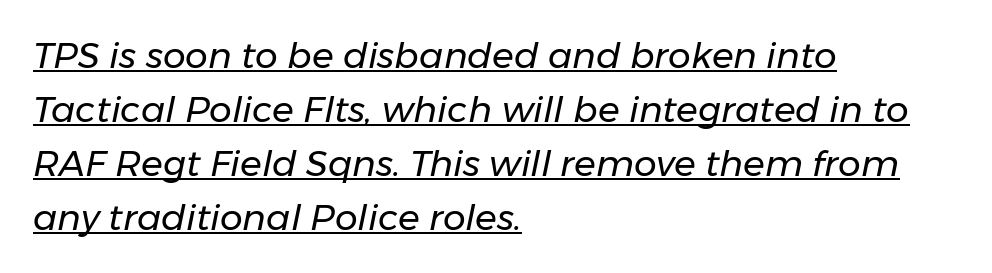
{"italic": "yes", "lean": "right", "slant_degrees": 11, "bold": "no", "weight": "regular", "width": "normal", "stroke_contrast": "low", "x_height": "medium", "monospaced": "no", "underline": "yes", "align": "left", "line_spacing": "normal", "line_spacing_ratio": 1.5, "letter_spacing": "normal", "letter_spacing_em": 0.0, "glyph_px": 36}
